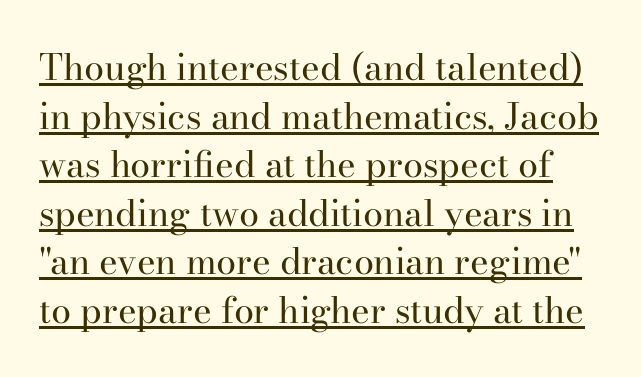
Q: Is the text bold? A: No.
Q: Is the text italic (slanted)? A: No, it is upright.
Q: Is the typeface a serif or a sans-serif typeface? A: Serif.
Q: Is the text underlined? A: Yes.
Q: Is the spacing between letters normal or unusually wide? A: Normal.
Q: Is the spacing between lines tight, normal or loose? A: Normal.
Q: Width (condensed, normal, or wide)? A: Normal.
Q: Stroke contrast? A: High.
Q: x-height? A: Small.
Q: Monospaced? A: No.
